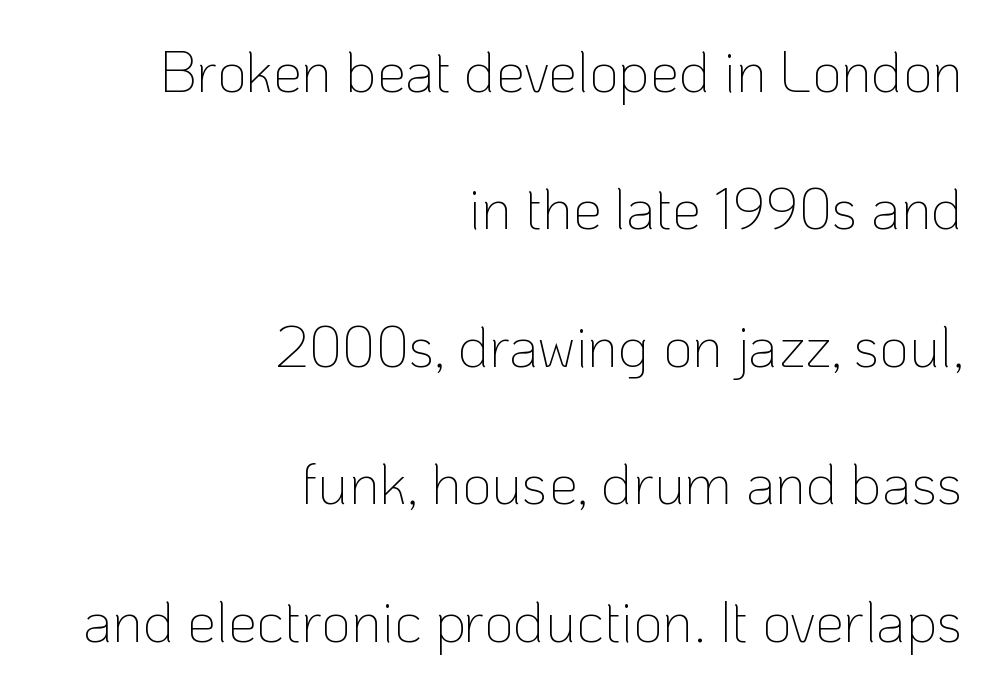
{"serif": "no", "italic": "no", "bold": "no", "weight": "thin", "width": "normal", "stroke_contrast": "low", "x_height": "medium", "monospaced": "no", "underline": "no", "align": "right", "line_spacing": "loose", "line_spacing_ratio": 2.37, "letter_spacing": "normal", "letter_spacing_em": 0.0, "glyph_px": 58}
